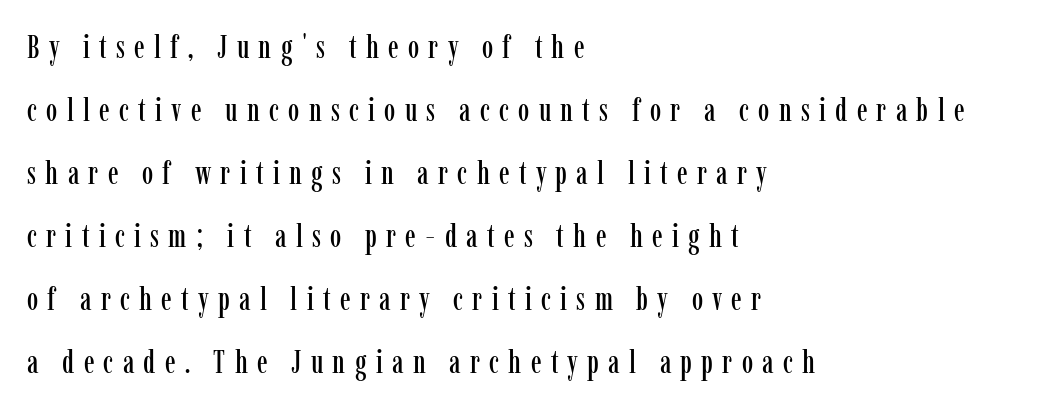
Q: Is the text italic (slanted)? A: No, it is upright.
Q: Is the typeface a serif or a sans-serif typeface? A: Serif.
Q: Is the text underlined? A: No.
Q: How is the paragraph aligned? A: Left-aligned.
Q: Is the spacing between letters normal or unusually wide? A: Unusually wide.
Q: Is the spacing between lines tight, normal or loose? A: Loose.
Q: Width (condensed, normal, or wide)? A: Condensed.
Q: Stroke contrast? A: Low.
Q: x-height? A: Medium.
Q: Monospaced? A: No.
